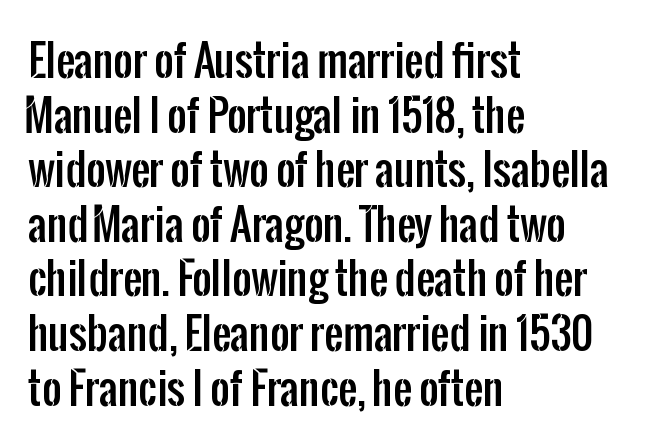
The image shows 42 px condensed sans-serif type, upright; set left-aligned, normal line spacing (1.3x), normal letter spacing, not underlined; low stroke contrast and a medium x-height.
